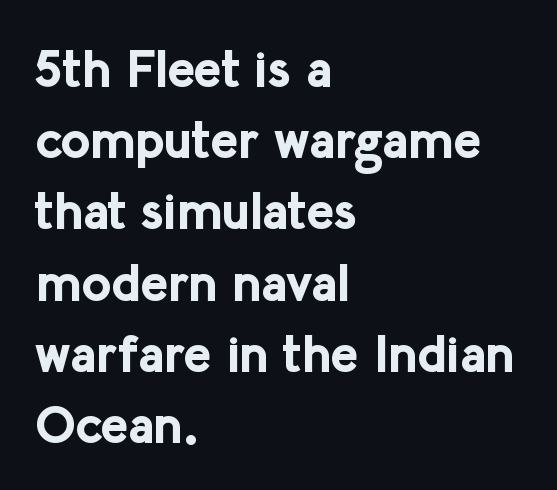
Q: Is the text bold? A: Yes.
Q: Is the text italic (slanted)? A: No, it is upright.
Q: Is the typeface a serif or a sans-serif typeface? A: Sans-serif.
Q: Is the text underlined? A: No.
Q: How is the paragraph aligned? A: Left-aligned.
Q: Is the spacing between letters normal or unusually wide? A: Normal.
Q: Is the spacing between lines tight, normal or loose? A: Normal.
Q: Width (condensed, normal, or wide)? A: Normal.
Q: Stroke contrast? A: Low.
Q: x-height? A: Medium.
Q: Monospaced? A: No.
